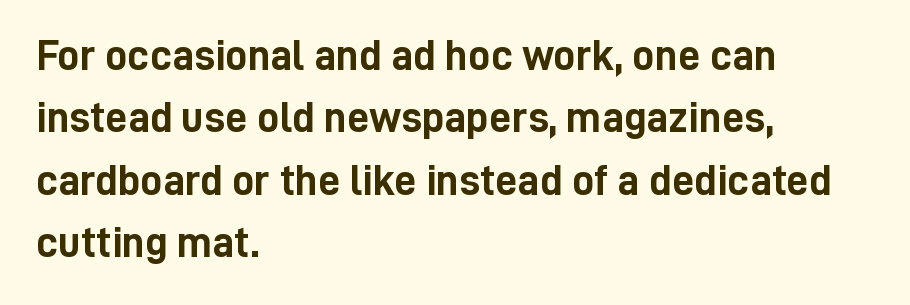
Q: Is the text bold? A: Yes.
Q: Is the text italic (slanted)? A: No, it is upright.
Q: Is the typeface a serif or a sans-serif typeface? A: Sans-serif.
Q: Is the text underlined? A: No.
Q: How is the paragraph aligned? A: Left-aligned.
Q: Is the spacing between letters normal or unusually wide? A: Normal.
Q: Is the spacing between lines tight, normal or loose? A: Normal.
Q: Width (condensed, normal, or wide)? A: Condensed.
Q: Stroke contrast? A: Low.
Q: x-height? A: Medium.
Q: Monospaced? A: No.
